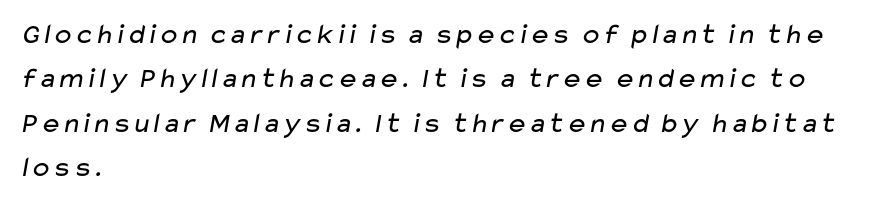
{"serif": "no", "bold": "no", "weight": "regular", "width": "wide", "stroke_contrast": "low", "x_height": "medium", "monospaced": "no", "underline": "no", "align": "left", "line_spacing": "normal", "line_spacing_ratio": 1.53, "letter_spacing": "normal", "letter_spacing_em": 0.0, "glyph_px": 29}
